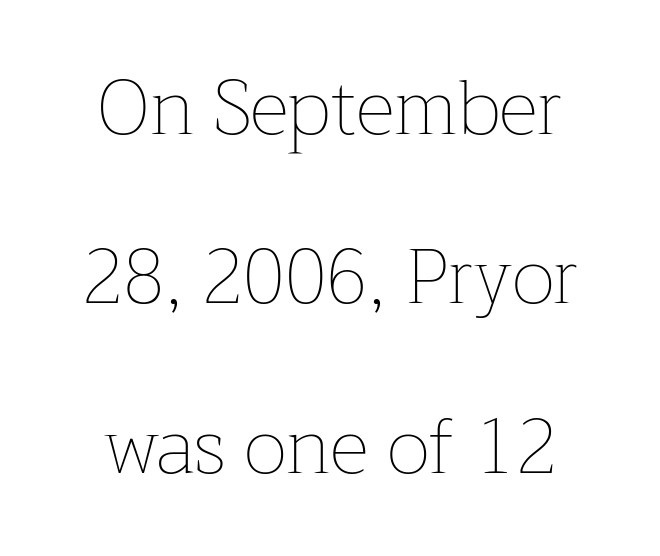
The image shows 76 px thin type, upright; set centered, loose line spacing (2.23x), normal letter spacing, not underlined; low stroke contrast and a medium x-height.
